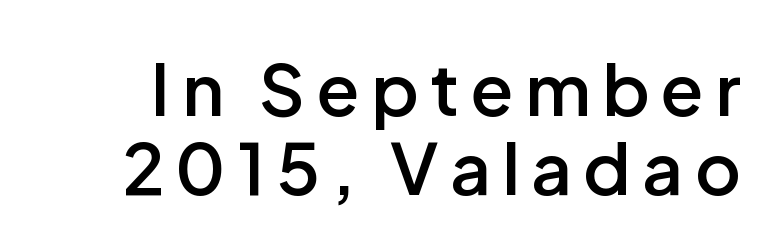
The image shows 71 px semibold sans-serif type, upright; set tight line spacing (1.11x), not underlined; low stroke contrast and a medium x-height.
